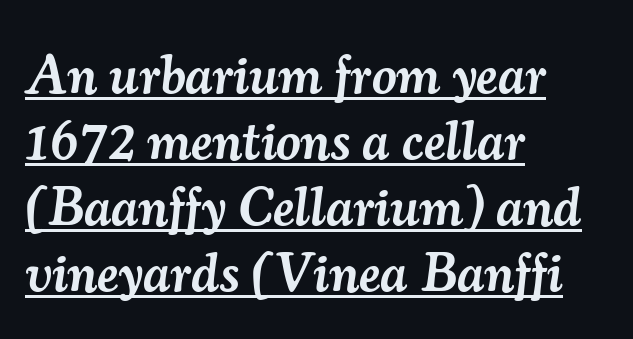
{"serif": "yes", "italic": "yes", "lean": "right", "slant_degrees": 7, "bold": "semi", "weight": "semibold", "width": "normal", "stroke_contrast": "medium", "x_height": "small", "monospaced": "no", "underline": "yes", "align": "left", "line_spacing_ratio": 1.22, "letter_spacing": "normal", "letter_spacing_em": 0.0, "glyph_px": 54}
